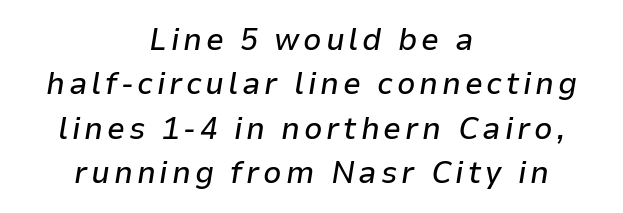
Q: Is the text italic (slanted)? A: Yes, it leans right by about 9 degrees.
Q: Is the text underlined? A: No.
Q: How is the paragraph aligned? A: Centered.
Q: Is the spacing between lines tight, normal or loose? A: Normal.
Q: Width (condensed, normal, or wide)? A: Normal.
Q: Stroke contrast? A: Low.
Q: x-height? A: Medium.
Q: Monospaced? A: No.
